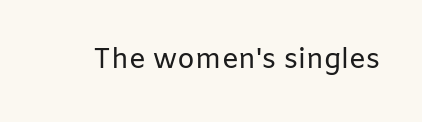
The image shows 28 px regular-weight sans-serif type, upright; set normal letter spacing, not underlined; low stroke contrast and a medium x-height.
